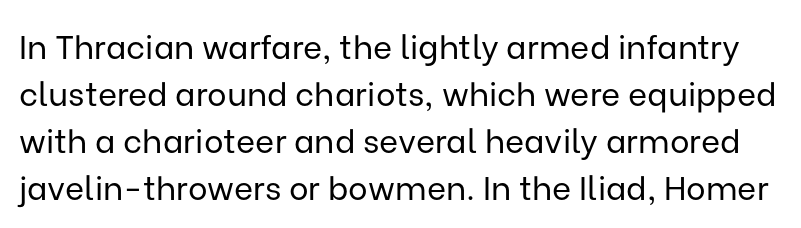
The image shows 33 px regular-weight sans-serif type, upright; set normal line spacing (1.42x), normal letter spacing, not underlined; low stroke contrast and a medium x-height.
